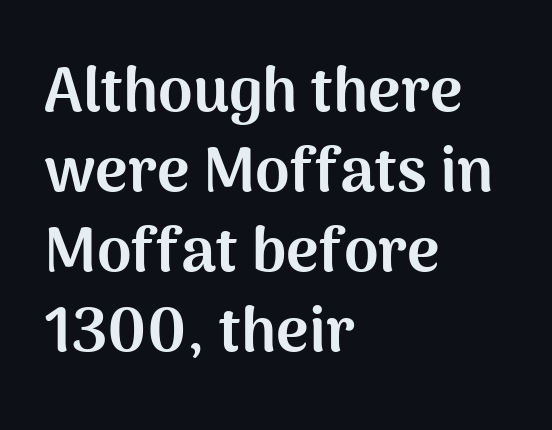
Q: Is the text bold? A: Yes.
Q: Is the text italic (slanted)? A: No, it is upright.
Q: Is the typeface a serif or a sans-serif typeface? A: Sans-serif.
Q: Is the text underlined? A: No.
Q: How is the paragraph aligned? A: Left-aligned.
Q: Is the spacing between letters normal or unusually wide? A: Normal.
Q: Is the spacing between lines tight, normal or loose? A: Normal.
Q: Width (condensed, normal, or wide)? A: Normal.
Q: Stroke contrast? A: Medium.
Q: x-height? A: Medium.
Q: Monospaced? A: No.
